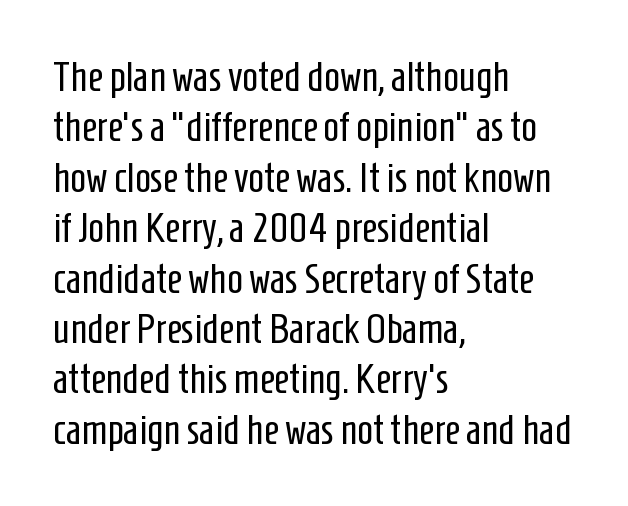
A typesetter would call this zero additional tracking. Letterform terminals end flat and unadorned throughout the passage. The passage shown is not underscored anywhere. This sample has the flowing, uneven cadence of proportional lettering. Caption: multi-line text, flush left, ragged right.
